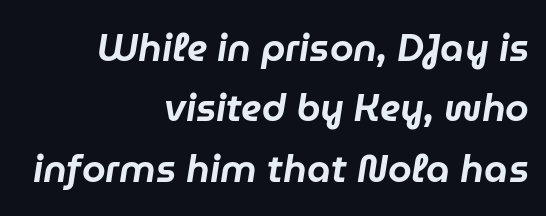
{"italic": "yes", "lean": "right", "slant_degrees": 9, "width": "normal", "stroke_contrast": "low", "x_height": "medium", "monospaced": "no", "underline": "no", "align": "right", "line_spacing": "normal", "line_spacing_ratio": 1.59, "letter_spacing": "normal", "letter_spacing_em": 0.0, "glyph_px": 38}
